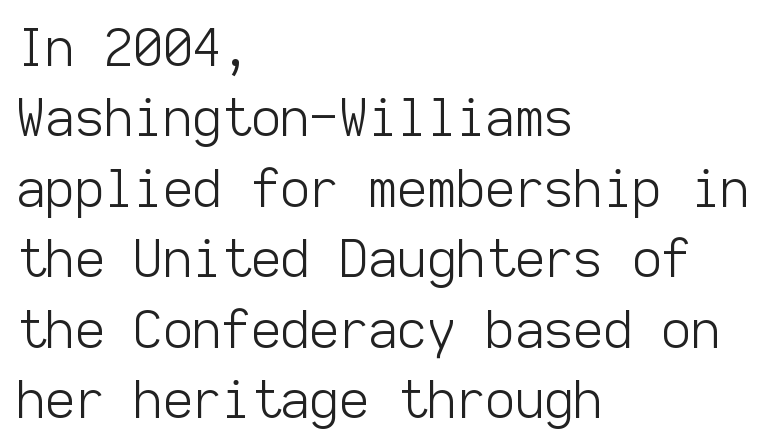
The image shows 51 px light sans-serif type, upright, monospaced; set left-aligned, normal line spacing (1.38x), normal letter spacing, not underlined; low stroke contrast and a medium x-height.
